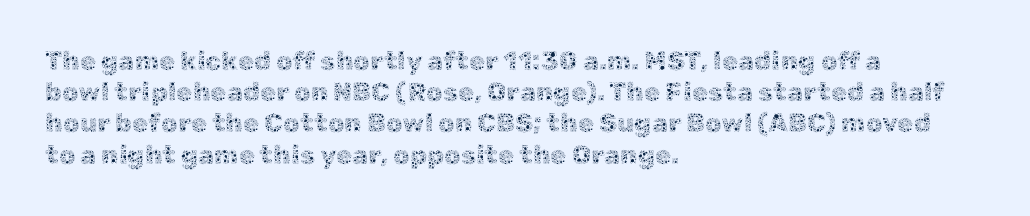
The image shows 26 px text type, upright; set left-aligned, line spacing 1.2x, normal letter spacing, not underlined.
